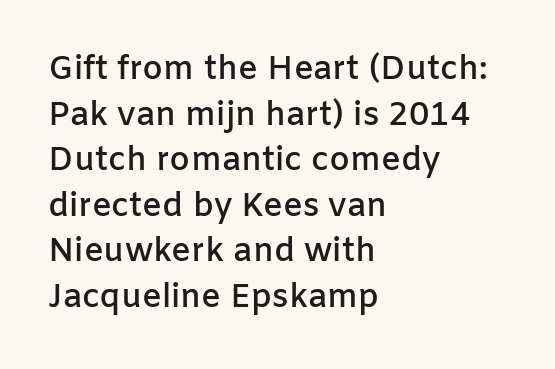
{"serif": "no", "italic": "no", "bold": "semi", "weight": "semibold", "width": "normal", "stroke_contrast": "low", "x_height": "medium", "monospaced": "no", "underline": "no", "align": "left", "line_spacing": "normal", "line_spacing_ratio": 1.38, "letter_spacing": "normal", "letter_spacing_em": 0.0, "glyph_px": 33}
